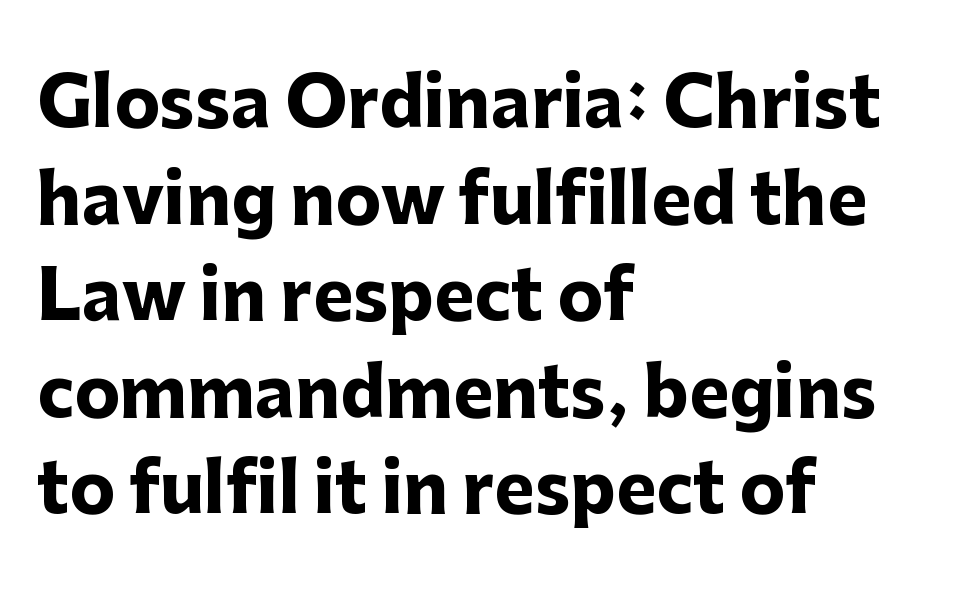
Q: Is the text bold? A: Yes.
Q: Is the text italic (slanted)? A: No, it is upright.
Q: Is the typeface a serif or a sans-serif typeface? A: Sans-serif.
Q: Is the text underlined? A: No.
Q: How is the paragraph aligned? A: Left-aligned.
Q: Is the spacing between letters normal or unusually wide? A: Normal.
Q: Is the spacing between lines tight, normal or loose? A: Normal.
Q: Width (condensed, normal, or wide)? A: Normal.
Q: Stroke contrast? A: Low.
Q: x-height? A: Medium.
Q: Monospaced? A: No.
